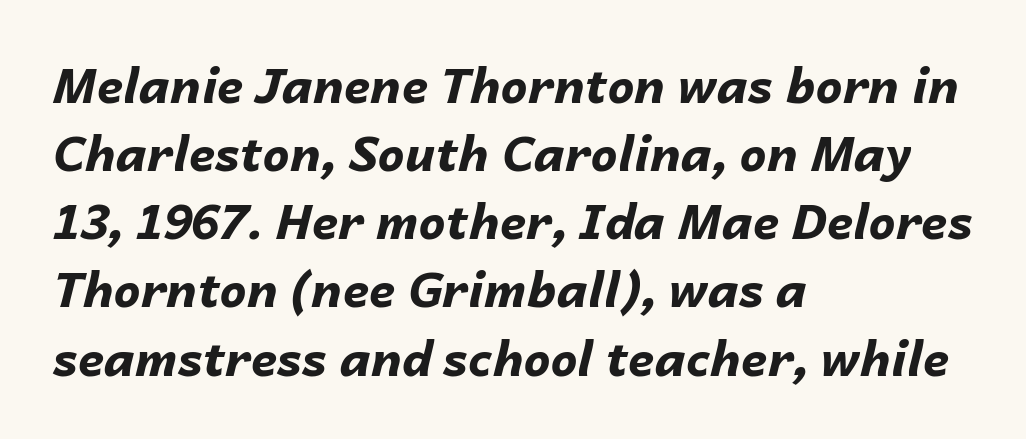
The letters sit at their default tracking, neither squeezed nor spread. Caption: multi-line text, flush left, ragged right. Rule under the text: the space is simply empty. This block has exactly the height ordinary leading produces. Here the designer chose a conventional face with non-uniform glyph widths.
